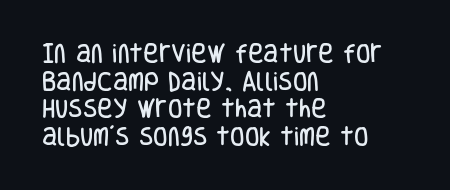
Q: Is the text italic (slanted)? A: No, it is upright.
Q: Is the text underlined? A: No.
Q: How is the paragraph aligned? A: Left-aligned.
Q: Is the spacing between letters normal or unusually wide? A: Normal.
Q: Is the spacing between lines tight, normal or loose? A: Normal.
